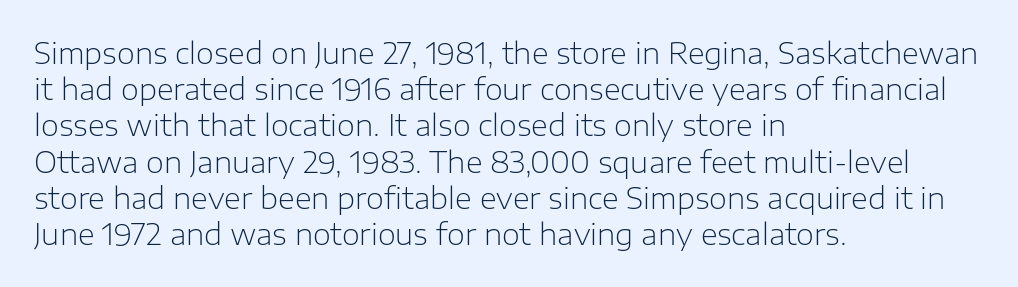
The image shows 29 px light sans-serif type, upright; set left-aligned, normal line spacing (1.25x), normal letter spacing, not underlined; low stroke contrast and a medium x-height.
